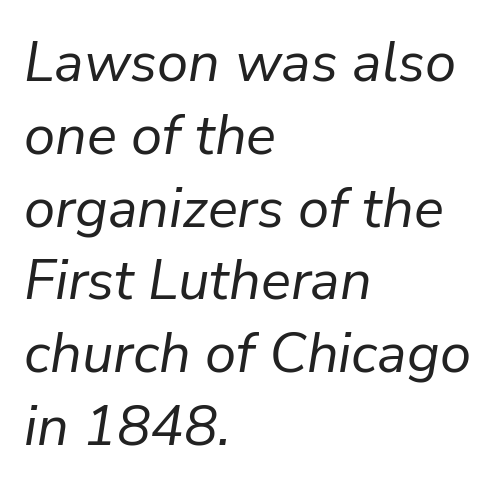
Q: Is the text bold? A: No.
Q: Is the text italic (slanted)? A: Yes, it leans right by about 9 degrees.
Q: Is the text underlined? A: No.
Q: How is the paragraph aligned? A: Left-aligned.
Q: Is the spacing between letters normal or unusually wide? A: Normal.
Q: Is the spacing between lines tight, normal or loose? A: Normal.
Q: Width (condensed, normal, or wide)? A: Normal.
Q: Stroke contrast? A: Low.
Q: x-height? A: Medium.
Q: Monospaced? A: No.
